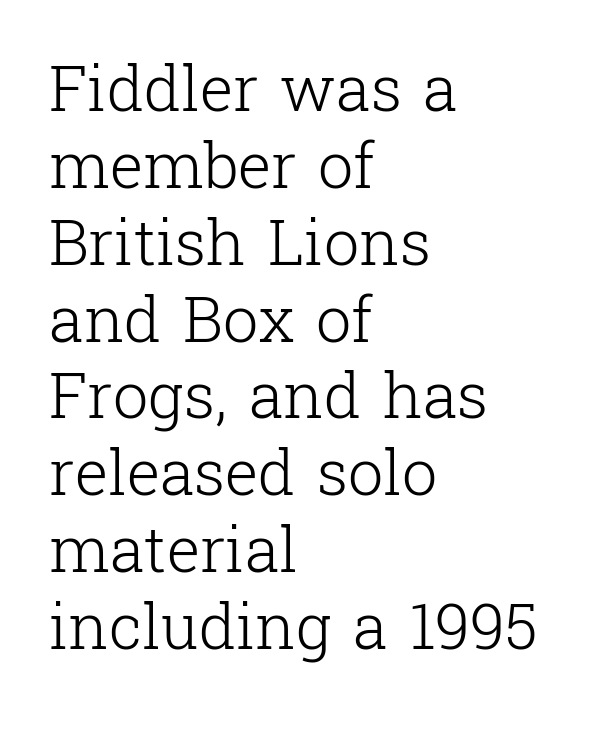
Compared with a typical body face, this is equally light or lighter still. The typography opts for an upright posture over an oblique one. These lines are composed in type with serifs. A clean baseline with only descenders dipping below it.
